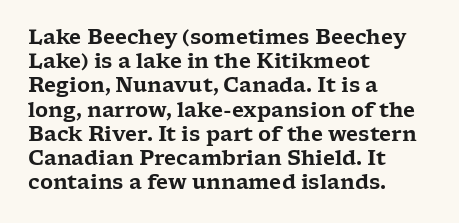
{"italic": "no", "underline": "no", "align": "left", "line_spacing_ratio": 1.21, "letter_spacing": "normal", "letter_spacing_em": 0.0, "glyph_px": 20}
